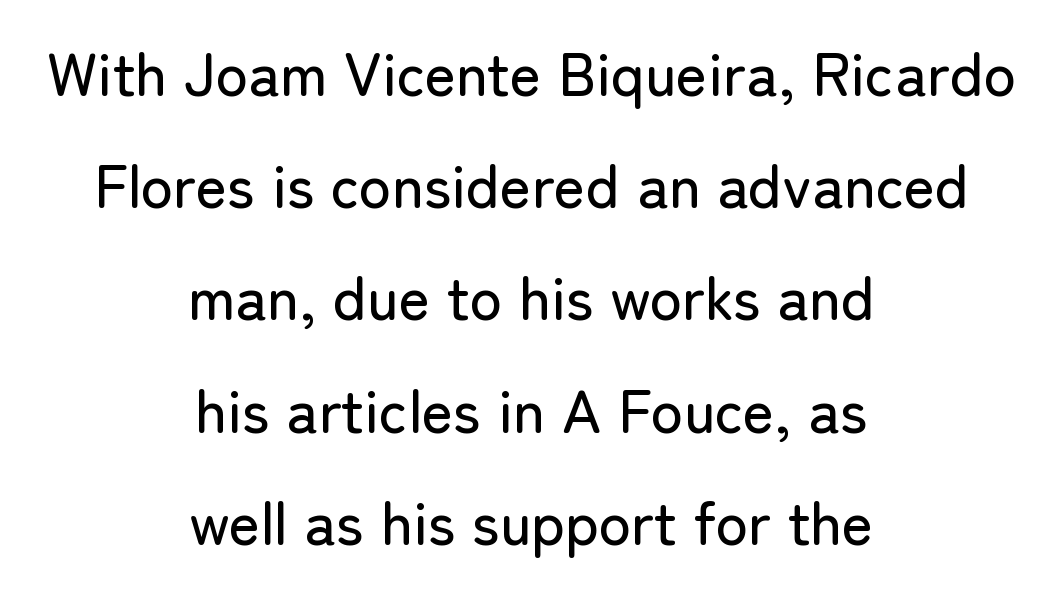
Q: Is the text italic (slanted)? A: No, it is upright.
Q: Is the typeface a serif or a sans-serif typeface? A: Sans-serif.
Q: Is the text underlined? A: No.
Q: How is the paragraph aligned? A: Centered.
Q: Is the spacing between letters normal or unusually wide? A: Normal.
Q: Width (condensed, normal, or wide)? A: Normal.
Q: Stroke contrast? A: Low.
Q: x-height? A: Medium.
Q: Monospaced? A: No.
